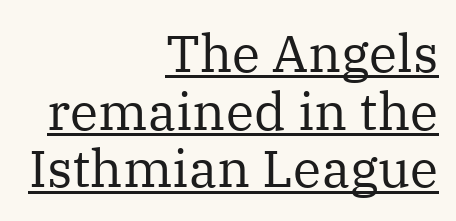
The image shows 52 px regular-weight serif type, upright; set right-aligned, tight line spacing (1.11x), normal letter spacing, underlined; medium stroke contrast and a medium x-height.
